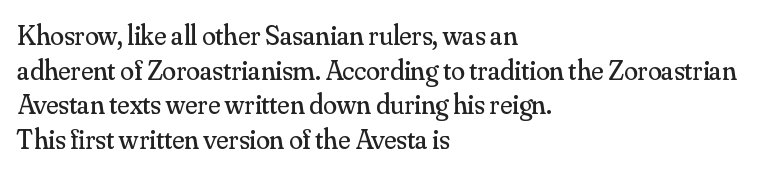
{"serif": "yes", "italic": "no", "bold": "no", "weight": "regular", "width": "normal", "stroke_contrast": "medium", "x_height": "small", "monospaced": "no", "underline": "no", "align": "left", "line_spacing_ratio": 1.24, "letter_spacing": "normal", "letter_spacing_em": 0.0, "glyph_px": 28}
